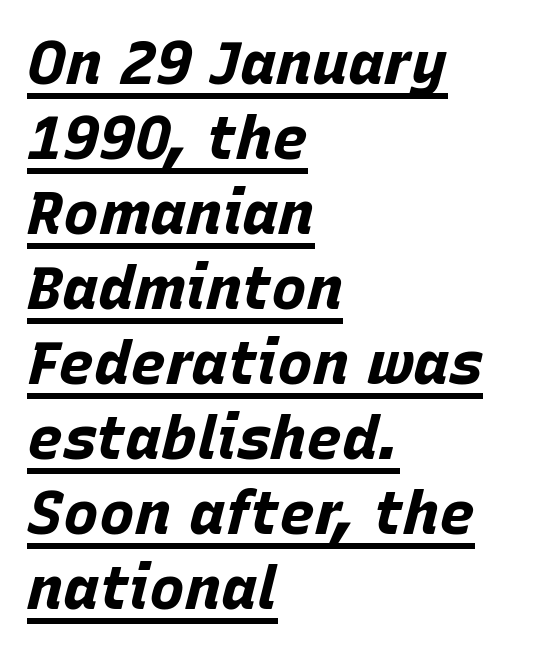
{"italic": "yes", "lean": "right", "slant_degrees": 15, "bold": "yes", "weight": "bold", "width": "normal", "stroke_contrast": "low", "x_height": "large", "monospaced": "no", "underline": "yes", "align": "left", "line_spacing": "normal", "line_spacing_ratio": 1.25, "letter_spacing": "normal", "letter_spacing_em": 0.0, "glyph_px": 60}
